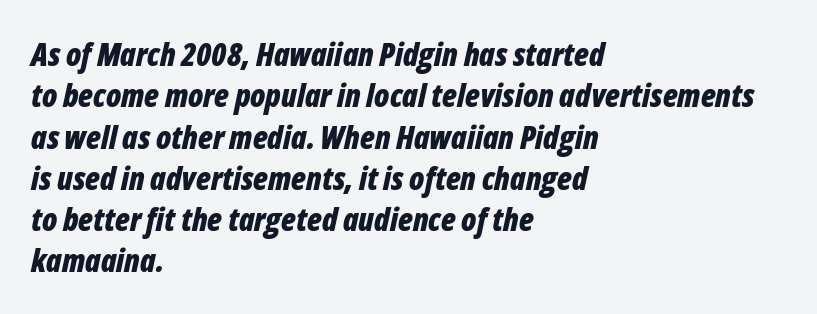
Standard letterfit; no display-style spreading of the glyphs. This block has exactly the height ordinary leading produces. The letters advance in unequal steps, a hallmark of proportional type. Check under the words: just untouched page.
